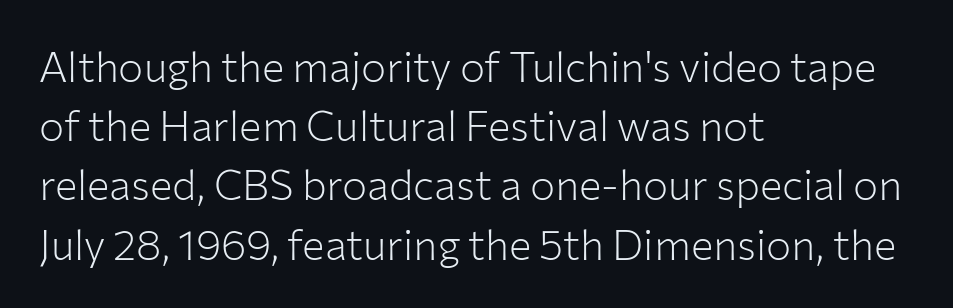
{"serif": "no", "italic": "no", "bold": "no", "weight": "light", "width": "normal", "stroke_contrast": "low", "x_height": "medium", "monospaced": "no", "underline": "no", "align": "left", "line_spacing": "normal", "line_spacing_ratio": 1.41, "letter_spacing": "normal", "letter_spacing_em": 0.0, "glyph_px": 42}
